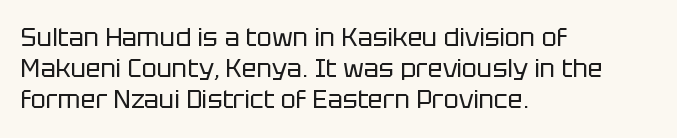
Spacing between characters is what you'd get straight out of the box. Ordinary non-slanted type is in use. The compositor pushed each line to the left boundary. Rows of type keep a routine distance in the vertical direction.
